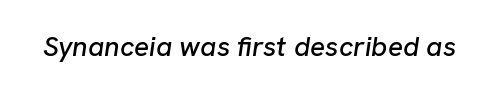
The image shows 28 px text type, italic (leaning right); set normal letter spacing, not underlined; low stroke contrast and a medium x-height.
